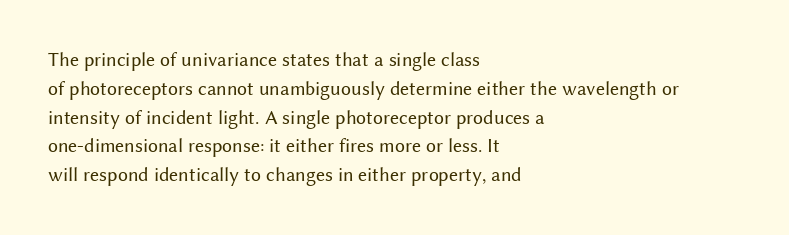
Q: Is the text bold? A: No.
Q: Is the text italic (slanted)? A: No, it is upright.
Q: Is the text underlined? A: No.
Q: How is the paragraph aligned? A: Left-aligned.
Q: Is the spacing between letters normal or unusually wide? A: Normal.
Q: Is the spacing between lines tight, normal or loose? A: Normal.
